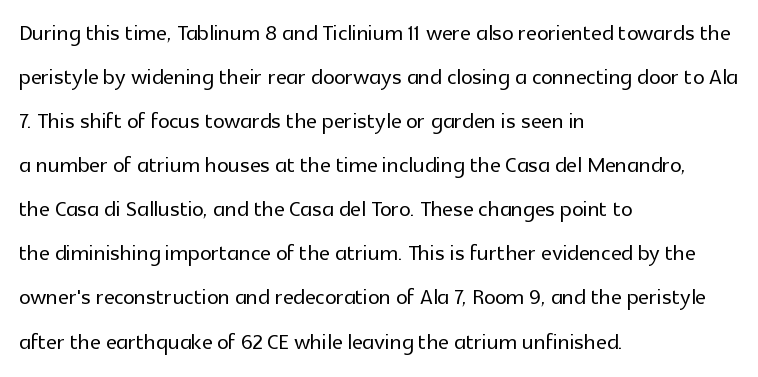
The image shows 29 px sans-serif type, upright; set left-aligned, normal line spacing (1.52x), normal letter spacing, not underlined; a medium x-height.
